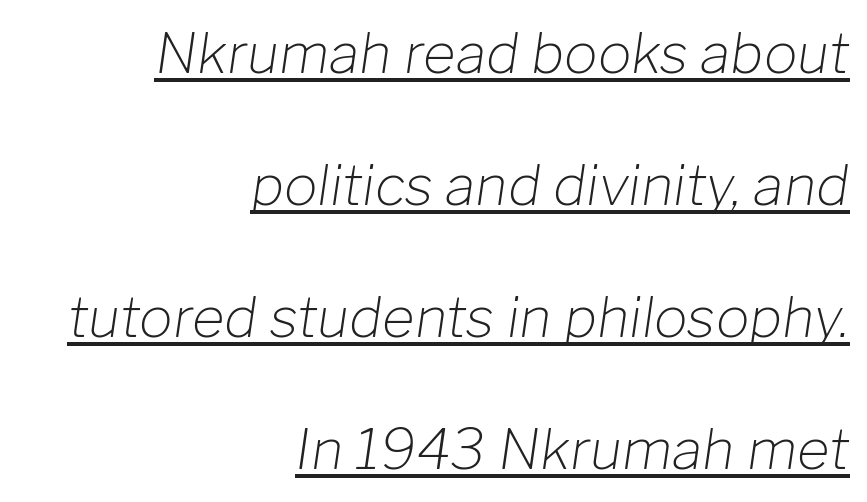
Observe the lean: these are italic letterforms. In CSS terms this would be text-align: right. These lines are rendered in a variable-pitch font. A light-to-regular cut is what we see here.
